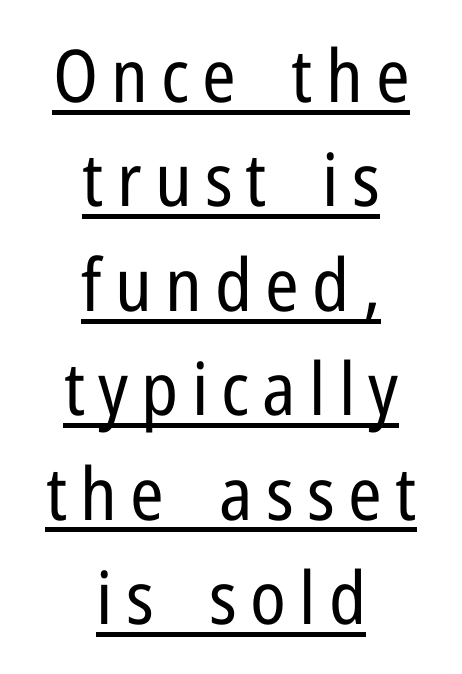
The image shows 73 px regular-weight, condensed sans-serif type, upright; set centered, normal line spacing (1.43x), underlined; low stroke contrast and a medium x-height.
